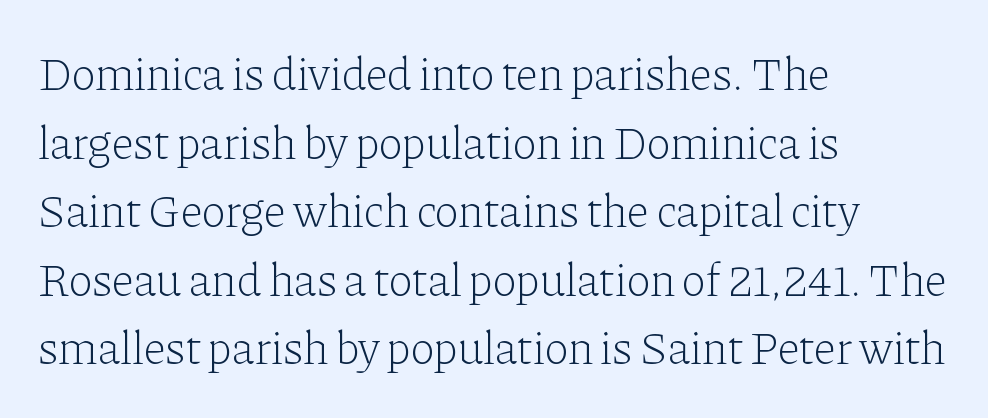
{"serif": "yes", "italic": "no", "bold": "no", "weight": "light", "width": "normal", "stroke_contrast": "low", "x_height": "medium", "monospaced": "no", "underline": "no", "align": "left", "line_spacing": "normal", "line_spacing_ratio": 1.49, "letter_spacing": "normal", "letter_spacing_em": 0.0, "glyph_px": 46}
